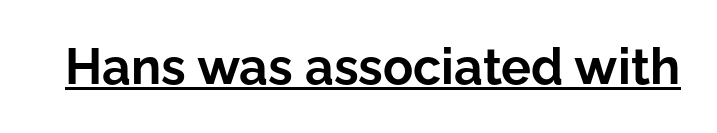
Q: Is the text bold? A: Yes.
Q: Is the text italic (slanted)? A: No, it is upright.
Q: Is the typeface a serif or a sans-serif typeface? A: Sans-serif.
Q: Is the text underlined? A: Yes.
Q: Is the spacing between letters normal or unusually wide? A: Normal.
Q: Width (condensed, normal, or wide)? A: Normal.
Q: Stroke contrast? A: Low.
Q: x-height? A: Medium.
Q: Monospaced? A: No.
